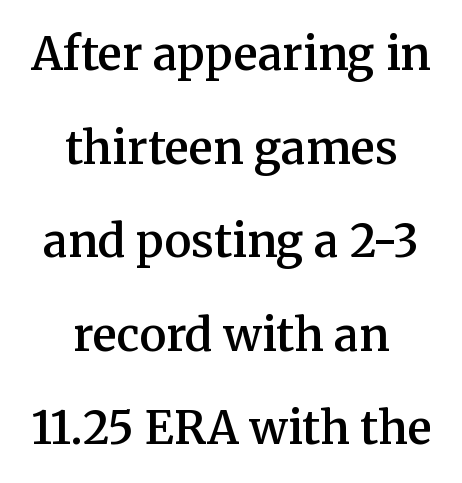
Q: Is the text bold? A: Semi-bold.
Q: Is the text italic (slanted)? A: No, it is upright.
Q: Is the typeface a serif or a sans-serif typeface? A: Serif.
Q: Is the text underlined? A: No.
Q: How is the paragraph aligned? A: Centered.
Q: Is the spacing between letters normal or unusually wide? A: Normal.
Q: Is the spacing between lines tight, normal or loose? A: Loose.
Q: Width (condensed, normal, or wide)? A: Normal.
Q: Stroke contrast? A: Medium.
Q: x-height? A: Medium.
Q: Monospaced? A: No.
